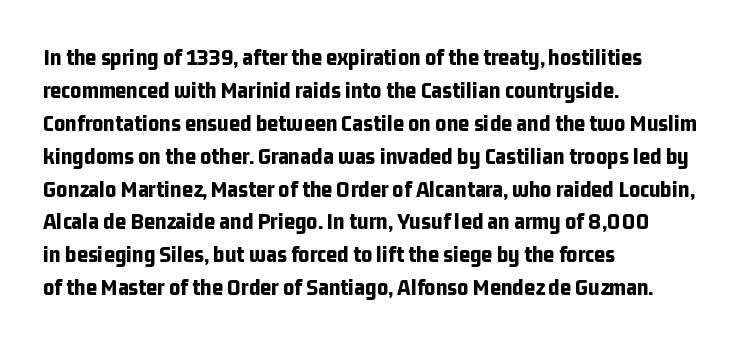
The image shows 24 px bold type, upright; set left-aligned, normal line spacing (1.37x), normal letter spacing, not underlined.
